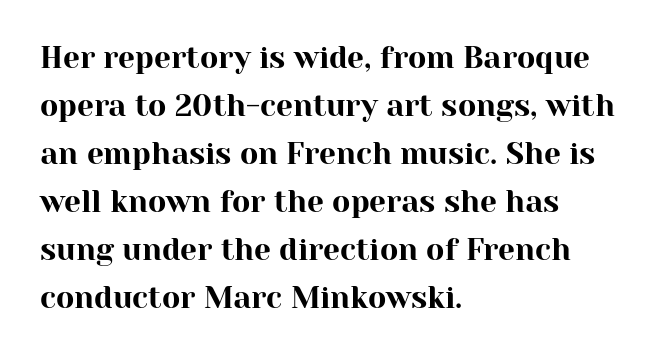
The image shows 30 px serif type, upright; set left-aligned, normal line spacing (1.6x), normal letter spacing, not underlined; high stroke contrast and a medium x-height.
